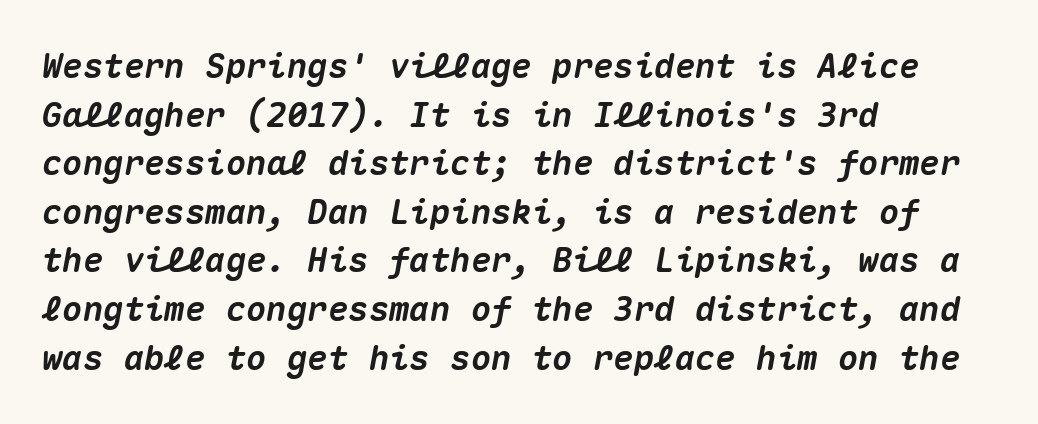
{"italic": "yes", "lean": "right", "slant_degrees": 10, "bold": "yes", "weight": "heavy", "width": "normal", "stroke_contrast": "medium", "x_height": "medium", "monospaced": "yes", "underline": "no", "align": "left", "line_spacing": "normal", "line_spacing_ratio": 1.43, "letter_spacing": "normal", "letter_spacing_em": 0.0, "glyph_px": 34}
